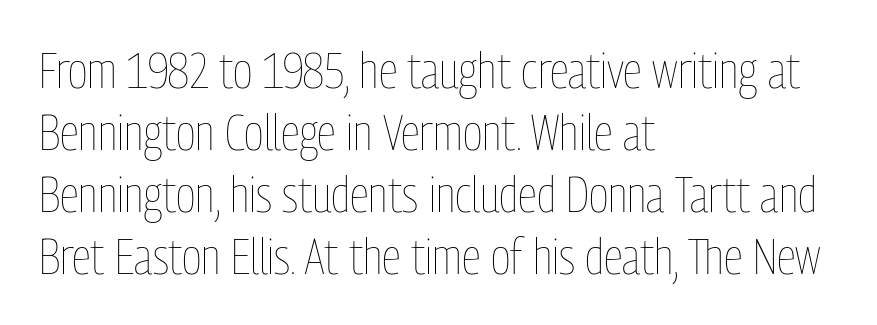
This is the regular roman posture of the typeface. The gap between lines stays unmarked. On a weight scale, this lands at 450 or below. Horizontally, the lines are justified to the leading edge only.
